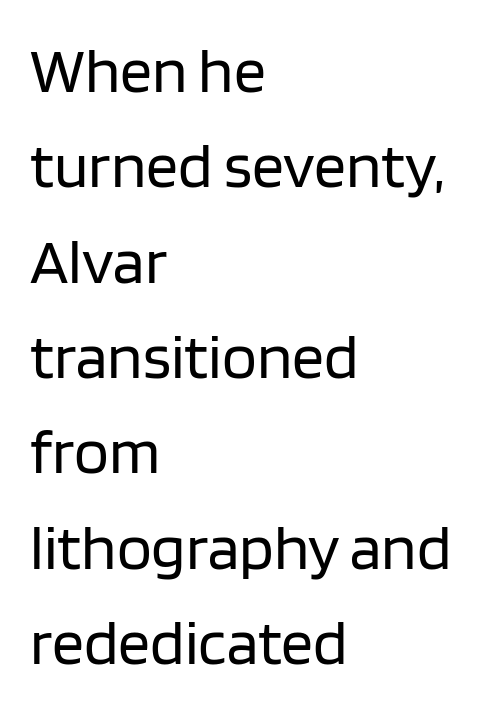
{"serif": "no", "italic": "no", "bold": "no", "weight": "regular", "width": "normal", "stroke_contrast": "low", "x_height": "large", "monospaced": "no", "underline": "no", "align": "left", "line_spacing": "normal", "line_spacing_ratio": 1.49, "letter_spacing": "normal", "letter_spacing_em": 0.0, "glyph_px": 64}
